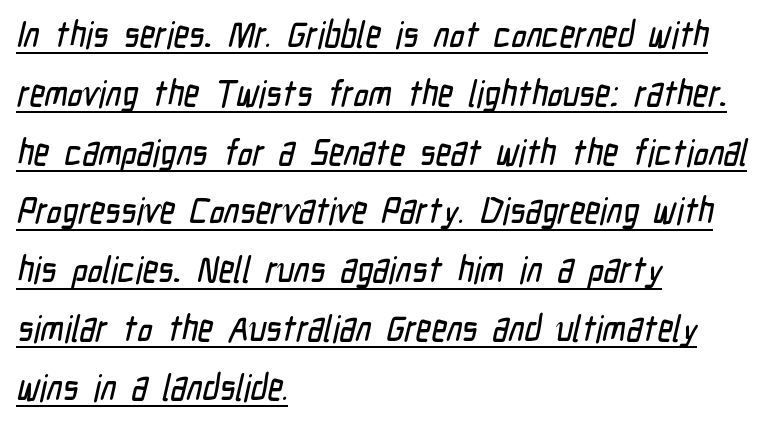
{"serif": "no", "width": "condensed", "stroke_contrast": "low", "x_height": "medium", "monospaced": "no", "underline": "yes", "align": "left", "line_spacing": "normal", "line_spacing_ratio": 1.59, "letter_spacing": "normal", "letter_spacing_em": 0.0, "glyph_px": 37}
